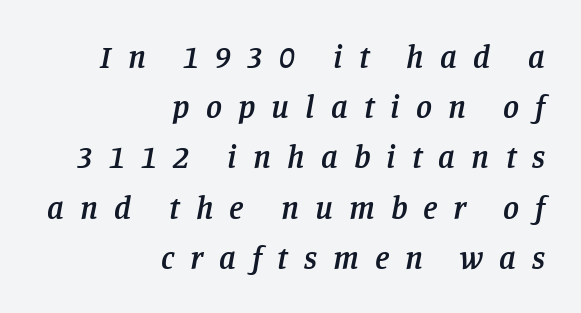
The image shows 32 px semibold serif type, italic (leaning right); set right-aligned, normal line spacing (1.57x), unusually wide letter spacing (+0.5 em), not underlined; low stroke contrast and a large x-height.
